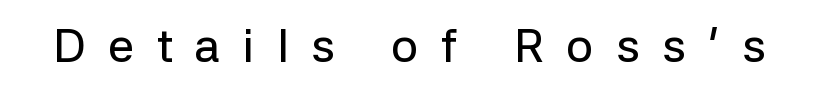
{"serif": "no", "italic": "no", "width": "normal", "stroke_contrast": "low", "x_height": "medium", "monospaced": "no", "underline": "no", "letter_spacing": "wide", "letter_spacing_em": 0.48, "glyph_px": 47}
